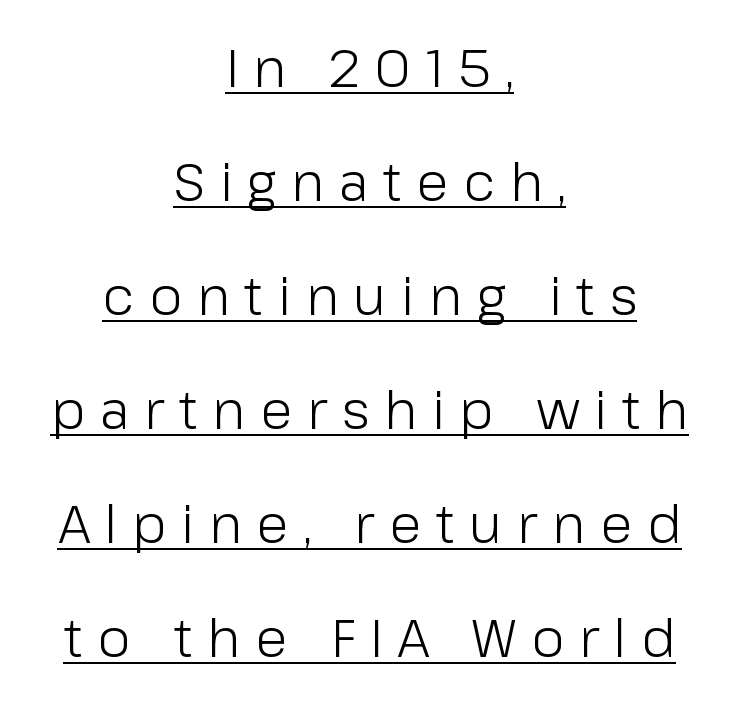
Stroke terminals: plain, sans-serif. You could fit nearly another row in the gap between these rows. The rendered words wear a rule along their underside. Rendered with straight, roman letterforms.
